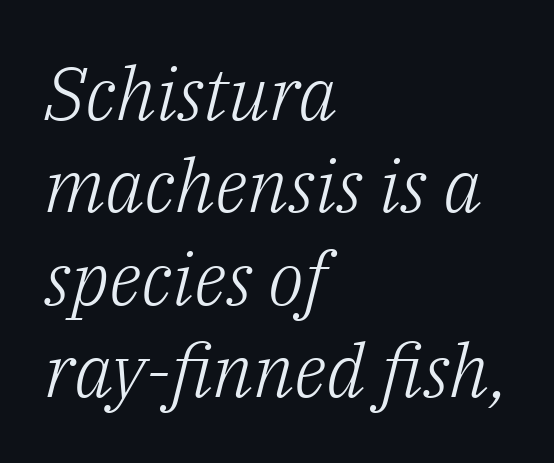
{"serif": "yes", "italic": "yes", "lean": "right", "slant_degrees": 14, "bold": "no", "weight": "light", "width": "normal", "stroke_contrast": "low", "x_height": "medium", "monospaced": "no", "underline": "no", "align": "left", "line_spacing": "normal", "line_spacing_ratio": 1.25, "letter_spacing": "normal", "letter_spacing_em": 0.0, "glyph_px": 74}
